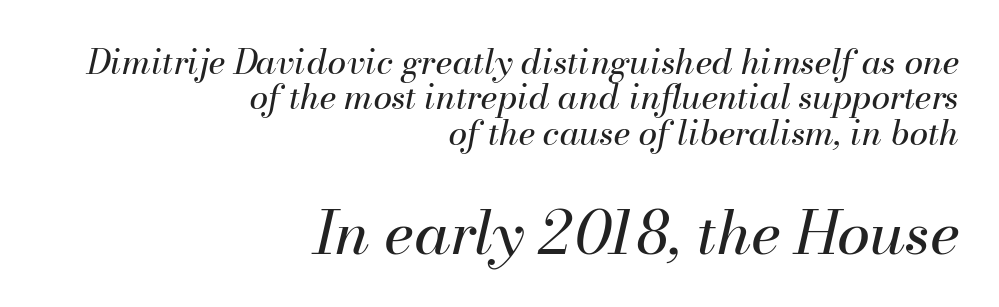
Is the block centered? No — it sits flush against the right margin. Honestly, the letter spacing is just normal — you wouldn't notice it. These lines were composed using italics. Underlining? Definitely not there.
